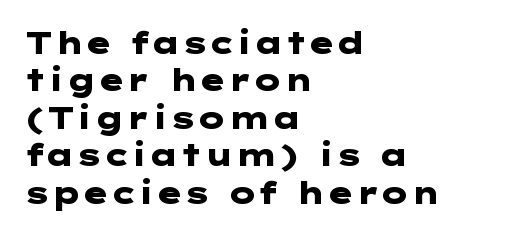
The image shows 30 px heavy, wide sans-serif type, upright; set left-aligned, normal line spacing (1.25x), normal letter spacing, not underlined; low stroke contrast and a medium x-height.
